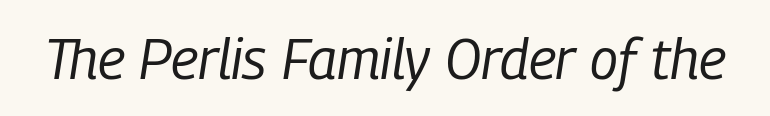
The image shows 56 px regular-weight, condensed type, italic (leaning right); set normal letter spacing, not underlined; low stroke contrast and a medium x-height.
